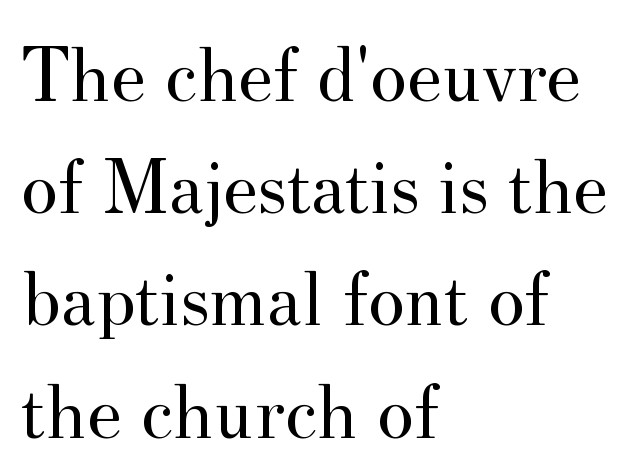
{"serif": "yes", "italic": "no", "bold": "no", "weight": "regular", "width": "normal", "stroke_contrast": "medium", "x_height": "small", "monospaced": "no", "underline": "no", "align": "left", "line_spacing": "normal", "line_spacing_ratio": 1.42, "letter_spacing": "normal", "letter_spacing_em": 0.0, "glyph_px": 79}
